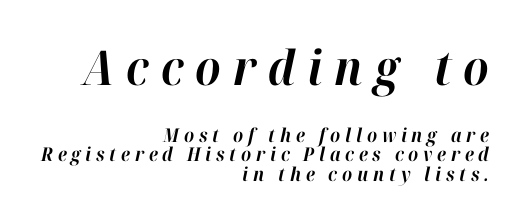
The image shows 48 px bold type, italic (leaning right); set right-aligned, tight line spacing (1.03x), unusually wide letter spacing (+0.25 em), not underlined; the first (top) block is 2.53x larger; high stroke contrast and a medium x-height.
